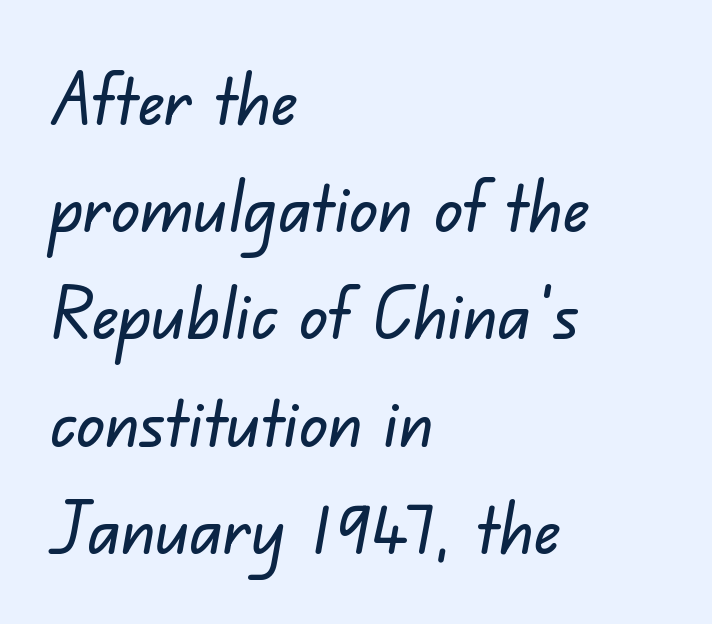
The image shows 71 px sans-serif type; set left-aligned, normal line spacing (1.51x), normal letter spacing, not underlined; low stroke contrast and a small x-height.
